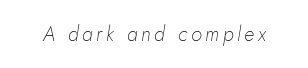
Yep, that's italic — everything's leaning. Weight: regular or lighter. The specimen omits any rule beneath the text block's lines.
